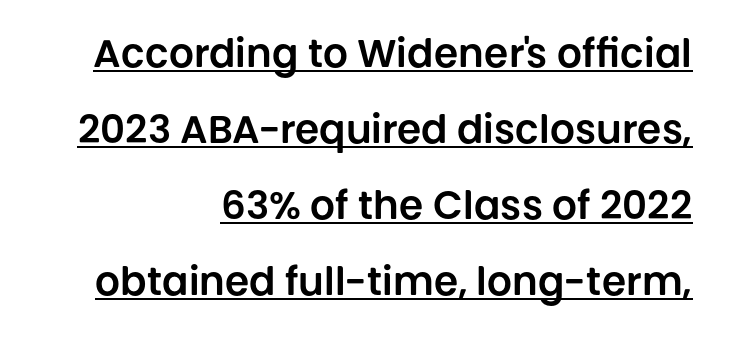
Q: Is the text italic (slanted)? A: No, it is upright.
Q: Is the typeface a serif or a sans-serif typeface? A: Sans-serif.
Q: Is the text underlined? A: Yes.
Q: How is the paragraph aligned? A: Right-aligned.
Q: Is the spacing between letters normal or unusually wide? A: Normal.
Q: Is the spacing between lines tight, normal or loose? A: Loose.
Q: Width (condensed, normal, or wide)? A: Normal.
Q: Stroke contrast? A: Low.
Q: x-height? A: Large.
Q: Monospaced? A: No.
